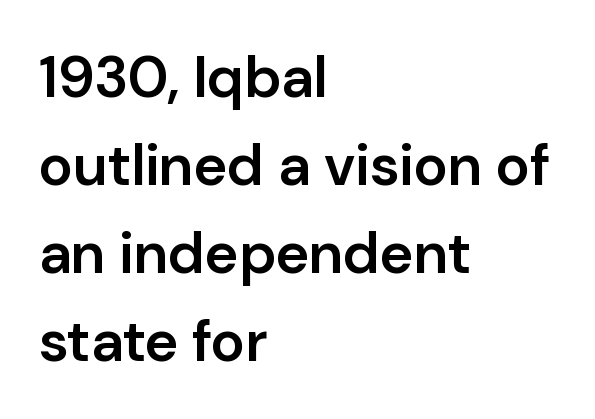
The image shows 58 px semibold sans-serif type, upright; set left-aligned, normal line spacing (1.52x), normal letter spacing, not underlined; low stroke contrast and a medium x-height.
